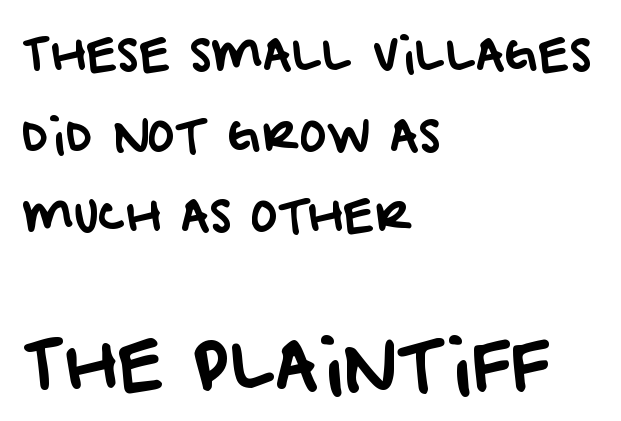
One-word summary of the alignment: left. Inter-character spacing is left at the font's built-in metrics. Looks like regular typesetting: each glyph gets only the width it needs. Top chunk: small. Bottom chunk: large. The type family on display is of the sans-serif kind.
